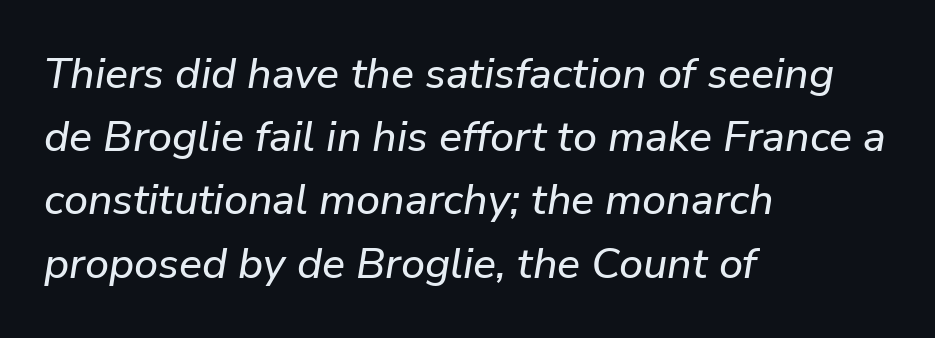
Is the letter spacing exaggerated? No — it looks like the ordinary default. Students, observe: this is what conventionally led text looks like. Note the varied advance widths — an 'i' is clearly narrower than an 'm'. Only glyphs here, with clear space below each row. Is the block centered? No — it sits flush against the left margin.
